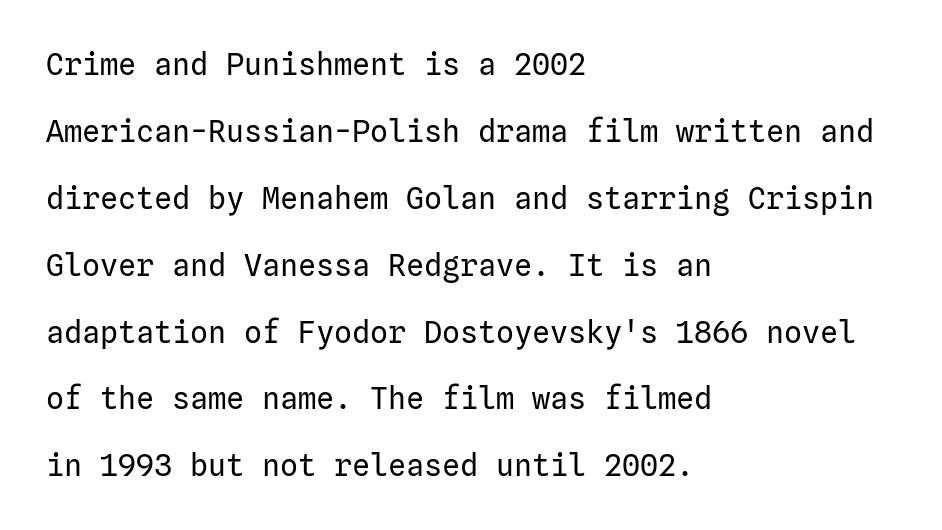
Interline gaps are noticeably wide in this sample. Caption: face not bold, strokes unweighted. This sample uses an upright cut, with every glyph sitting square on the baseline. Alignment: flush left.
